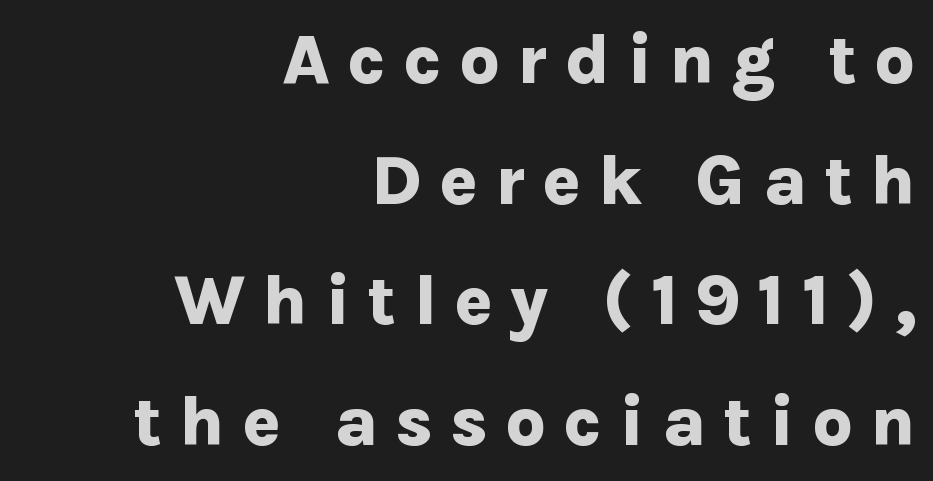
Q: Is the text bold? A: Yes.
Q: Is the text italic (slanted)? A: No, it is upright.
Q: Is the typeface a serif or a sans-serif typeface? A: Sans-serif.
Q: Is the text underlined? A: No.
Q: How is the paragraph aligned? A: Right-aligned.
Q: Is the spacing between letters normal or unusually wide? A: Unusually wide.
Q: Is the spacing between lines tight, normal or loose? A: Normal.
Q: Width (condensed, normal, or wide)? A: Normal.
Q: Stroke contrast? A: Low.
Q: x-height? A: Medium.
Q: Monospaced? A: No.
